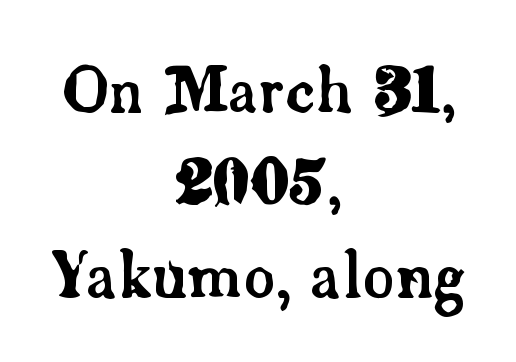
The image shows 62 px serif type, upright; set centered, normal line spacing (1.49x), normal letter spacing, not underlined; low stroke contrast and a small x-height.
